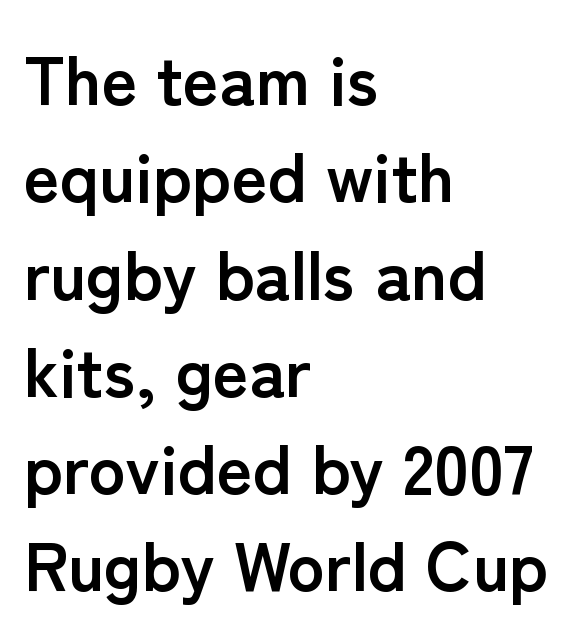
Unmarked baselines from the first word to the last. This rendering employs a face without finishing strokes, i.e., a sans-serif. Weight: bold. Inter-character spacing is left at the font's built-in metrics. The font's upright variant was chosen for this text. A student would call this left alignment; a typographer would say flush left, rag right.
